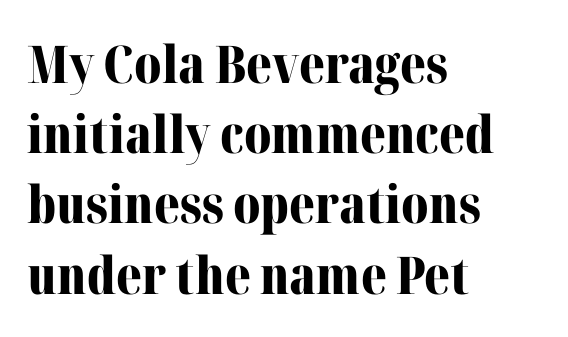
Q: Is the text bold? A: Yes.
Q: Is the text italic (slanted)? A: No, it is upright.
Q: Is the typeface a serif or a sans-serif typeface? A: Serif.
Q: Is the text underlined? A: No.
Q: How is the paragraph aligned? A: Left-aligned.
Q: Is the spacing between letters normal or unusually wide? A: Normal.
Q: Is the spacing between lines tight, normal or loose? A: Normal.
Q: Width (condensed, normal, or wide)? A: Normal.
Q: Stroke contrast? A: Medium.
Q: x-height? A: Medium.
Q: Monospaced? A: No.
